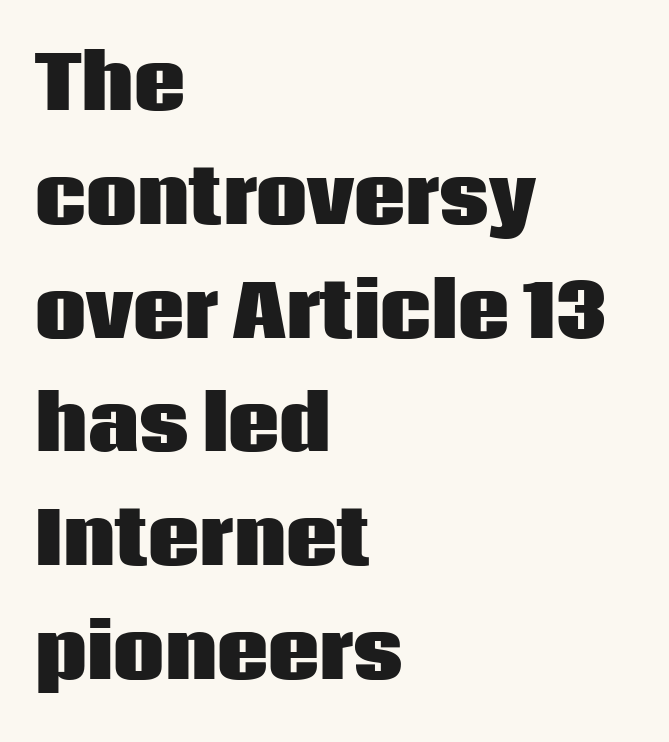
Any mark beneath the type? The region is blank. Rendered with straight, roman letterforms. Weight: bold. Varying glyph widths throughout — classic text-font behaviour.
